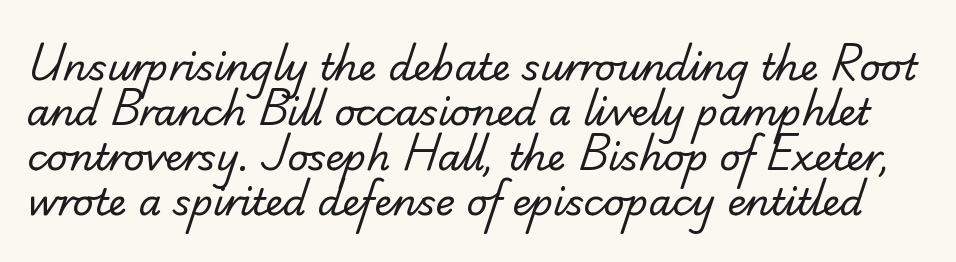
{"serif": "yes", "bold": "no", "weight": "regular", "width": "normal", "stroke_contrast": "low", "x_height": "small", "monospaced": "no", "underline": "no", "line_spacing_ratio": 1.22, "letter_spacing": "normal", "letter_spacing_em": 0.0, "glyph_px": 37}
